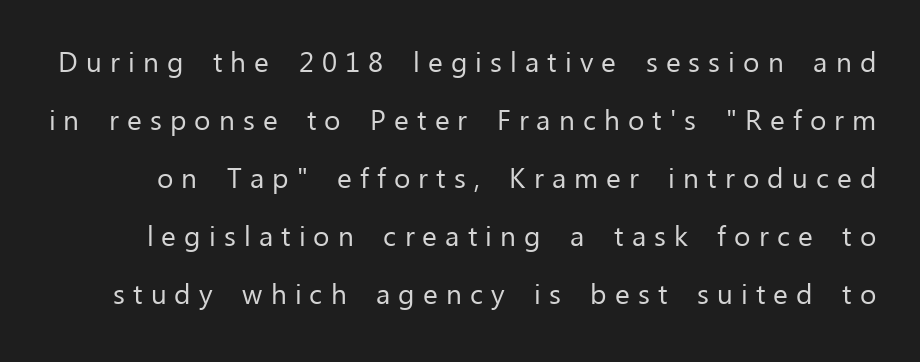
Is this a heavy cut? Hardly; it is regular or lighter. The specimen omits any rule beneath the text block's lines. Grotesque or geometric, the face here clearly has no serifs. Designer's note — italics off, roman on. This rendering widens character spacing well past its baseline value.
